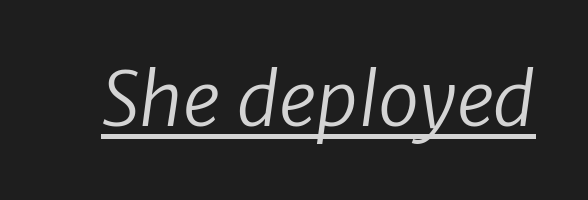
Q: Is the text bold? A: No.
Q: Is the typeface a serif or a sans-serif typeface? A: Sans-serif.
Q: Is the text underlined? A: Yes.
Q: Is the spacing between letters normal or unusually wide? A: Normal.
Q: Width (condensed, normal, or wide)? A: Normal.
Q: Stroke contrast? A: Low.
Q: x-height? A: Medium.
Q: Monospaced? A: No.
